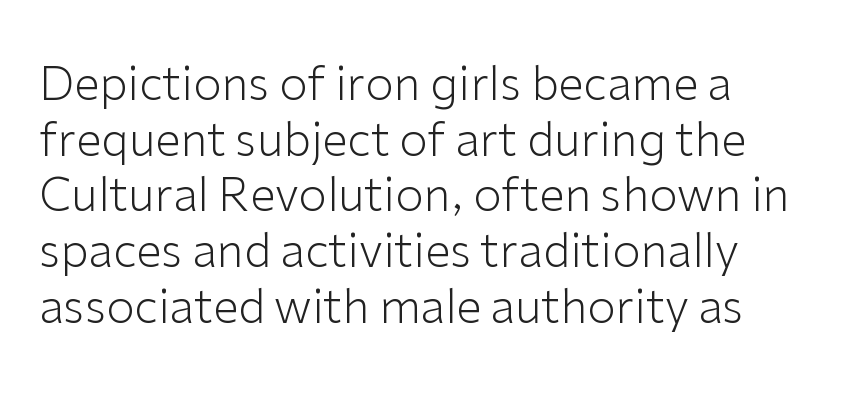
{"serif": "no", "italic": "no", "bold": "no", "weight": "light", "width": "normal", "stroke_contrast": "low", "x_height": "medium", "monospaced": "no", "underline": "no", "align": "left", "line_spacing_ratio": 1.21, "letter_spacing": "normal", "letter_spacing_em": 0.0, "glyph_px": 46}
